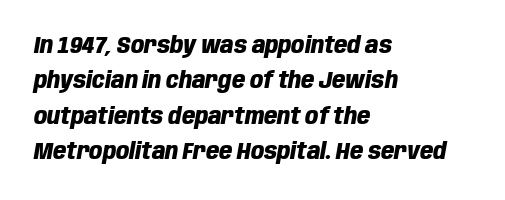
{"italic": "yes", "lean": "right", "slant_degrees": 10, "bold": "yes", "underline": "no", "align": "left", "line_spacing": "normal", "line_spacing_ratio": 1.54, "letter_spacing": "normal", "letter_spacing_em": 0.0, "glyph_px": 23}
